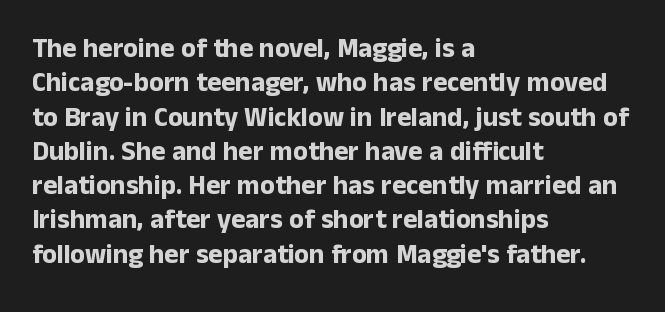
Q: Is the text bold? A: Yes.
Q: Is the text italic (slanted)? A: No, it is upright.
Q: Is the text underlined? A: No.
Q: How is the paragraph aligned? A: Left-aligned.
Q: Is the spacing between letters normal or unusually wide? A: Normal.
Q: Is the spacing between lines tight, normal or loose? A: Normal.
